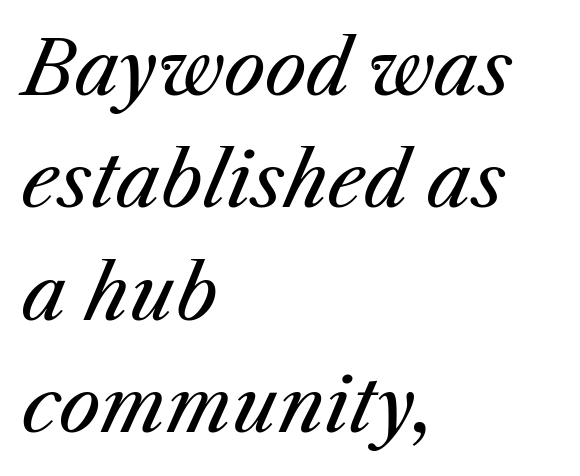
The image shows 74 px regular-weight type, italic (leaning right); set left-aligned, normal line spacing (1.52x), normal letter spacing, not underlined; medium stroke contrast and a medium x-height.
